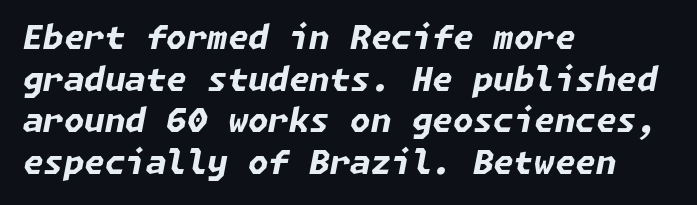
{"italic": "yes", "lean": "right", "slant_degrees": 11, "bold": "yes", "weight": "bold", "width": "normal", "stroke_contrast": "low", "x_height": "medium", "underline": "no", "align": "left", "line_spacing": "normal", "line_spacing_ratio": 1.26, "letter_spacing": "normal", "letter_spacing_em": 0.0, "glyph_px": 33}
